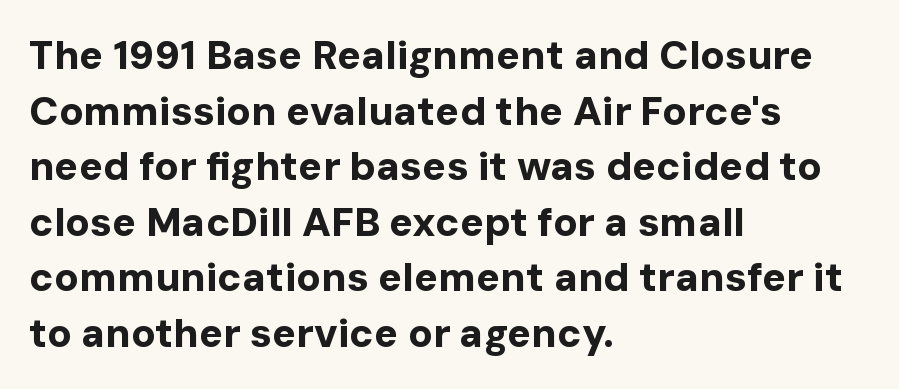
The passage shown is typed in a proportional face where columns would drift. Vertical spacing — default. This sample is left-justified, so line endings fall wherever the words run out. Students, this is bold: see how much ink each stroke carries. A sans-serif font was chosen for this passage.
